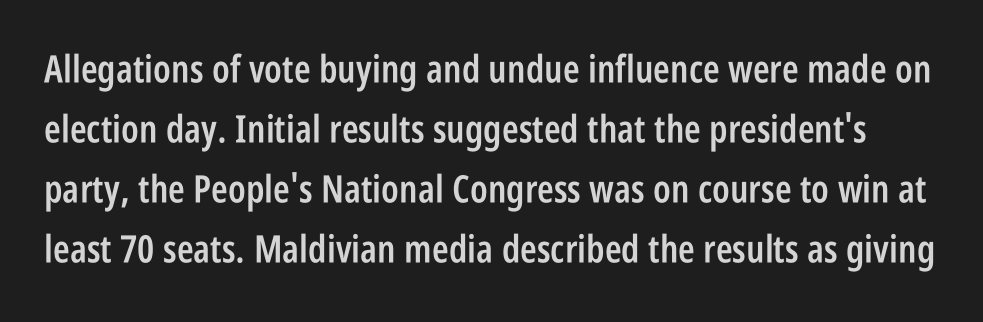
Letter spacing: default. A bit beefed up — I'd call it semibold rather than bold. Ascenders rise straight up at ninety degrees. A typesetter would call this leading conventional body-copy spacing. The passage shown is typed in a proportional face where columns would drift. Each row of text sits above clean, open space.
